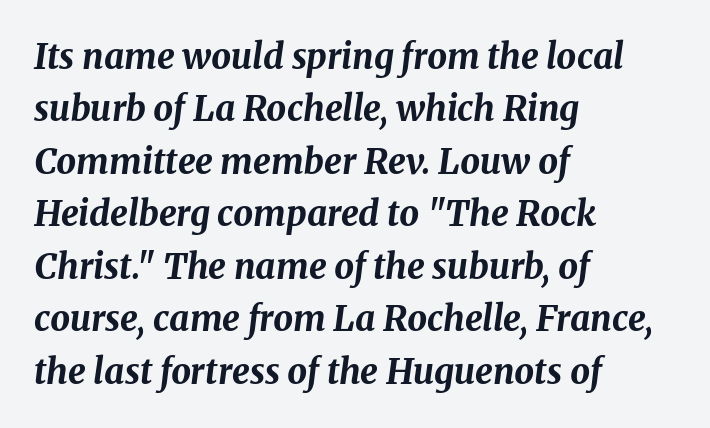
Q: Is the text bold? A: Yes.
Q: Is the text italic (slanted)? A: Yes, it leans right by about 8 degrees.
Q: Is the text underlined? A: No.
Q: How is the paragraph aligned? A: Left-aligned.
Q: Is the spacing between letters normal or unusually wide? A: Normal.
Q: Is the spacing between lines tight, normal or loose? A: Normal.
Q: Width (condensed, normal, or wide)? A: Normal.
Q: Stroke contrast? A: Medium.
Q: x-height? A: Medium.
Q: Monospaced? A: No.
